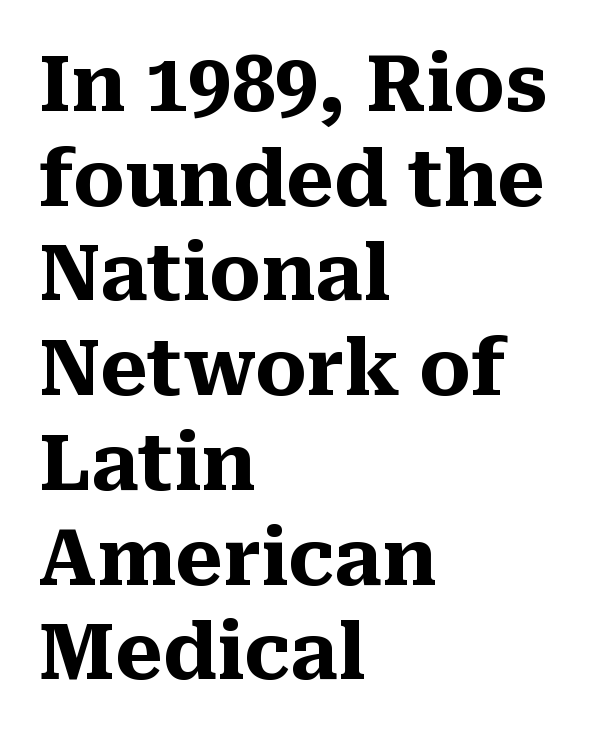
Q: Is the text bold? A: Yes.
Q: Is the text italic (slanted)? A: No, it is upright.
Q: Is the typeface a serif or a sans-serif typeface? A: Serif.
Q: Is the text underlined? A: No.
Q: How is the paragraph aligned? A: Left-aligned.
Q: Is the spacing between letters normal or unusually wide? A: Normal.
Q: Width (condensed, normal, or wide)? A: Normal.
Q: Stroke contrast? A: Medium.
Q: x-height? A: Medium.
Q: Monospaced? A: No.
